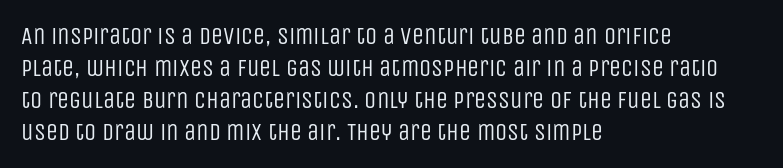
{"italic": "no", "bold": "no", "underline": "no", "align": "left", "line_spacing": "normal", "line_spacing_ratio": 1.33, "letter_spacing": "normal", "letter_spacing_em": 0.0, "glyph_px": 24}
